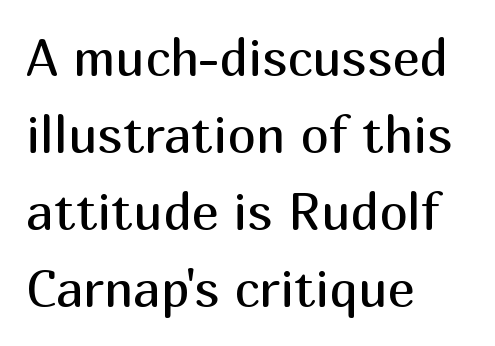
The image shows 51 px regular-weight sans-serif type, upright; set left-aligned, normal line spacing (1.51x), normal letter spacing, not underlined; medium stroke contrast and a medium x-height.
